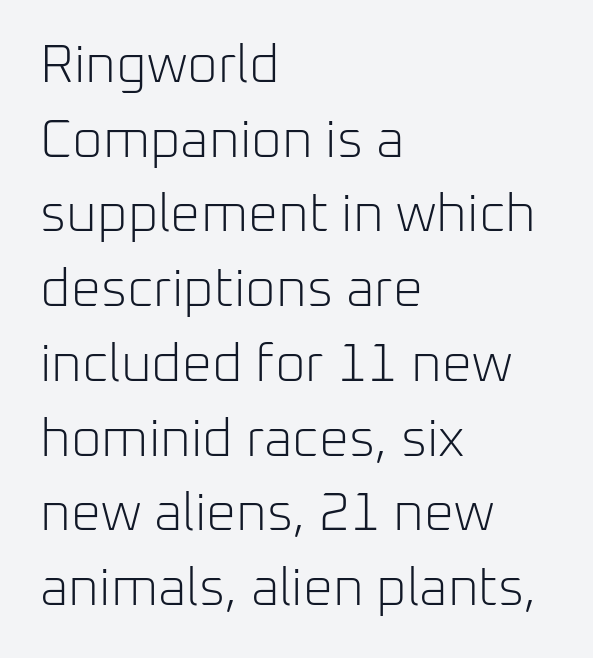
The image shows 53 px light sans-serif type, upright; set left-aligned, normal line spacing (1.41x), normal letter spacing, not underlined; low stroke contrast and a medium x-height.
